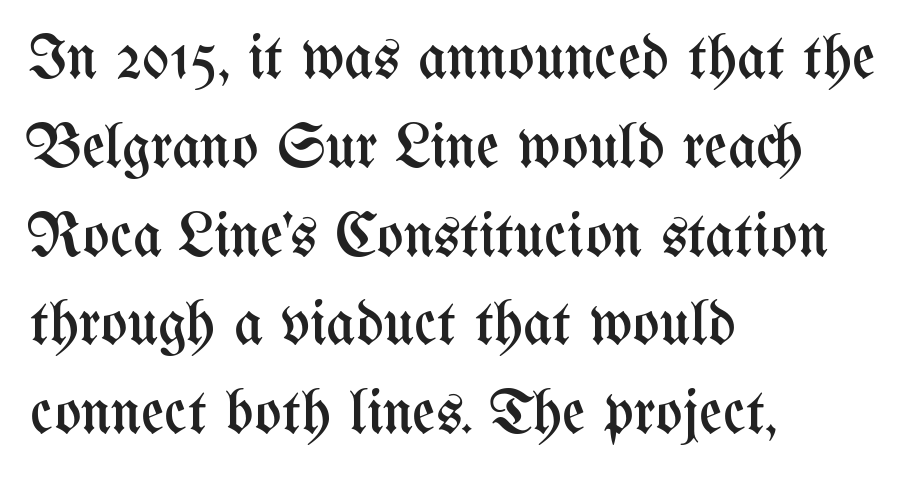
{"italic": "no", "bold": "no", "weight": "regular", "width": "condensed", "stroke_contrast": "medium", "x_height": "medium", "monospaced": "no", "underline": "no", "align": "left", "line_spacing": "normal", "line_spacing_ratio": 1.41, "letter_spacing": "normal", "letter_spacing_em": 0.0, "glyph_px": 63}
